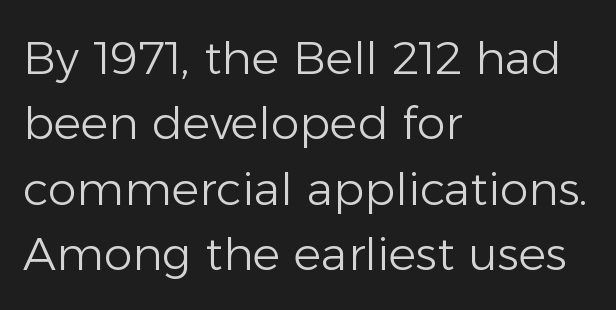
{"serif": "no", "italic": "no", "bold": "no", "weight": "light", "width": "normal", "stroke_contrast": "low", "x_height": "medium", "monospaced": "no", "underline": "no", "align": "left", "line_spacing": "normal", "line_spacing_ratio": 1.42, "letter_spacing": "normal", "letter_spacing_em": 0.0, "glyph_px": 46}
